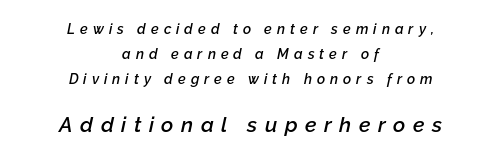
{"italic": "yes", "lean": "right", "slant_degrees": 12, "bold": "semi", "underline": "no", "align": "center", "line_spacing_ratio": 1.8, "letter_spacing": "wide", "letter_spacing_em": 0.36, "larger_block": "second", "size_ratio": 1.5, "glyph_px": 21}
